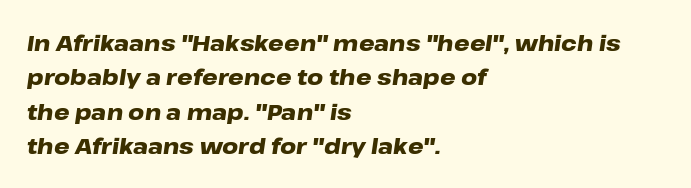
The image shows 22 px bold type, italic (leaning right); set left-aligned, normal line spacing (1.56x), normal letter spacing, not underlined.
